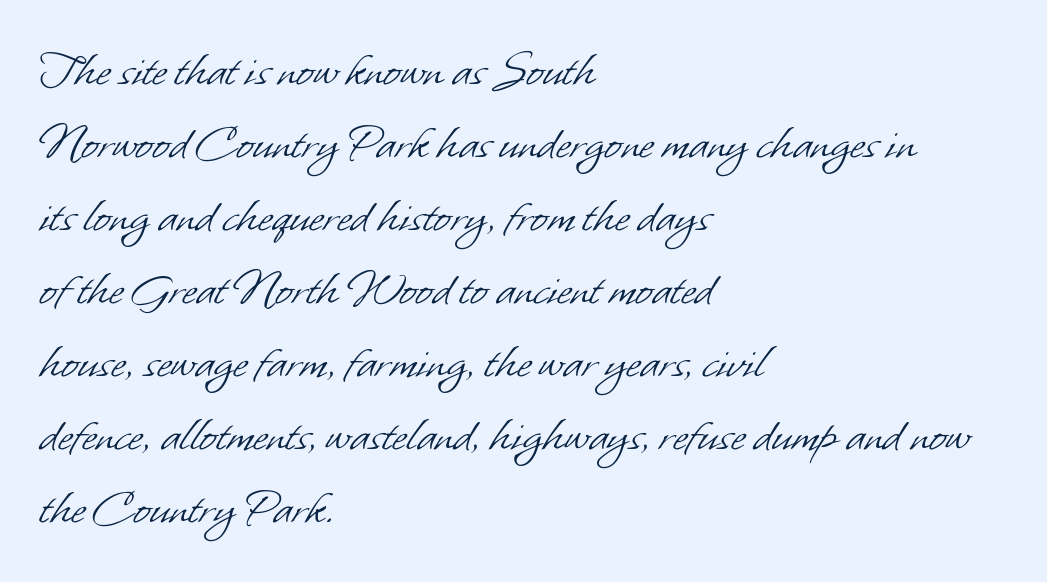
Q: Is the text bold? A: No.
Q: Is the typeface a serif or a sans-serif typeface? A: Sans-serif.
Q: Is the text underlined? A: No.
Q: How is the paragraph aligned? A: Left-aligned.
Q: Is the spacing between letters normal or unusually wide? A: Normal.
Q: Is the spacing between lines tight, normal or loose? A: Normal.
Q: Width (condensed, normal, or wide)? A: Normal.
Q: Stroke contrast? A: Low.
Q: x-height? A: Small.
Q: Monospaced? A: No.
